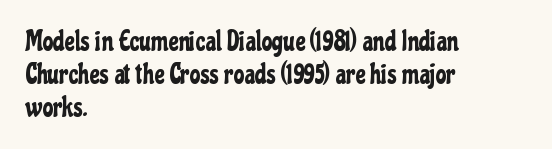
The image shows 27 px text type, upright; set left-aligned, line spacing 1.22x, normal letter spacing, not underlined.
